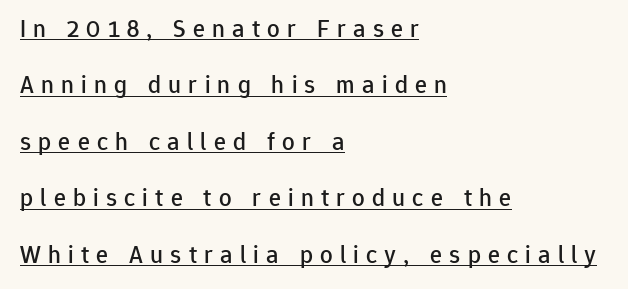
{"italic": "no", "underline": "yes", "align": "left", "line_spacing": "loose", "line_spacing_ratio": 2.26, "letter_spacing": "wide", "letter_spacing_em": 0.29, "glyph_px": 25}
